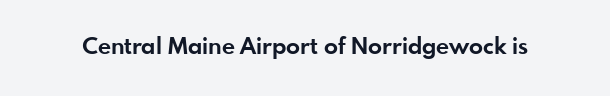
The image shows 23 px bold type, upright; set normal letter spacing, not underlined.
